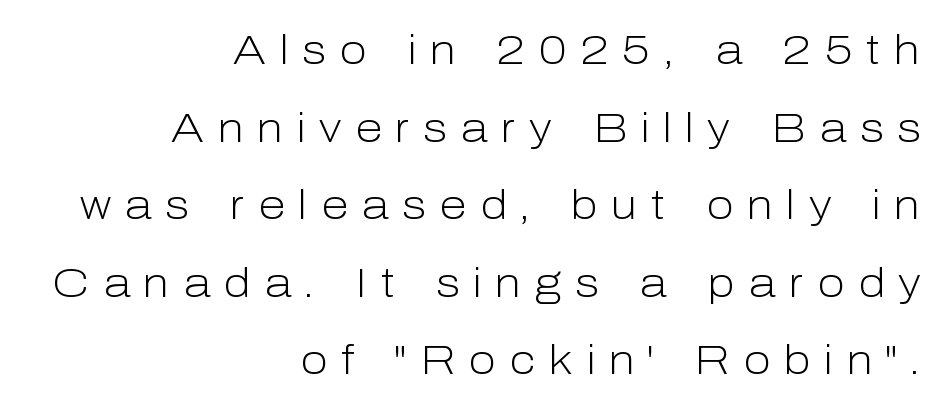
The image shows 40 px light sans-serif type, upright; set right-aligned, loose line spacing (1.94x), unusually wide letter spacing (+0.34 em), not underlined; low stroke contrast and a medium x-height.
